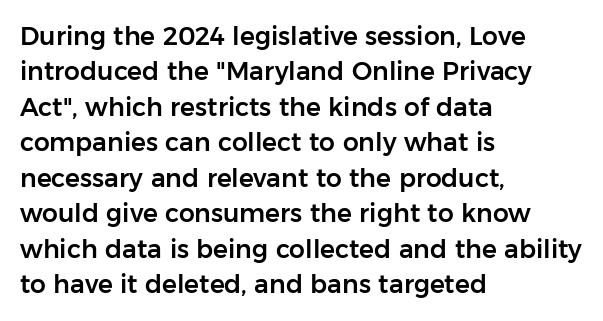
Q: Is the text italic (slanted)? A: No, it is upright.
Q: Is the text underlined? A: No.
Q: How is the paragraph aligned? A: Left-aligned.
Q: Is the spacing between letters normal or unusually wide? A: Normal.
Q: Is the spacing between lines tight, normal or loose? A: Normal.
